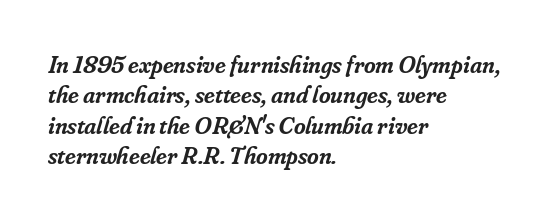
Descenders are the only things crossing below the line. What weight is shown? A semibold, between regular and bold. Where is the straight margin? On the left. In terms of letterspacing, this is plain default setting. The rendering applies a slant to the glyphs.
